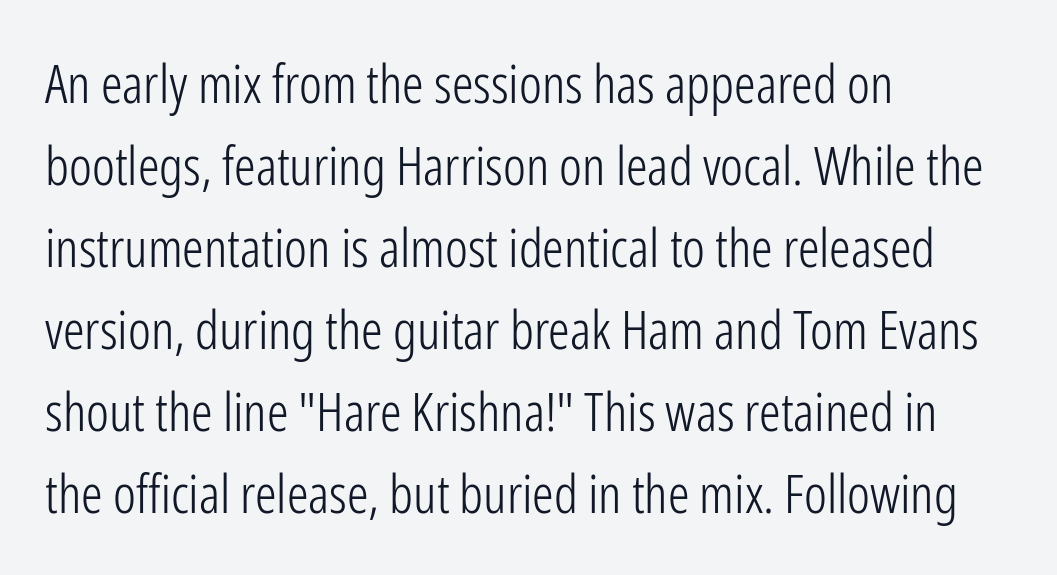
The image shows 54 px light, condensed sans-serif type, upright; set left-aligned, normal line spacing (1.52x), normal letter spacing, not underlined; low stroke contrast and a medium x-height.
